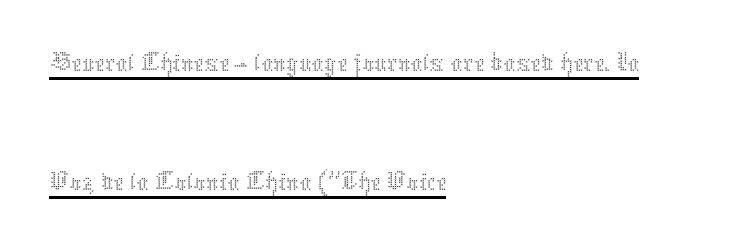
The image shows 59 px thin type, upright; set left-aligned, loose line spacing (2.02x), normal letter spacing, underlined; medium stroke contrast and a medium x-height.
